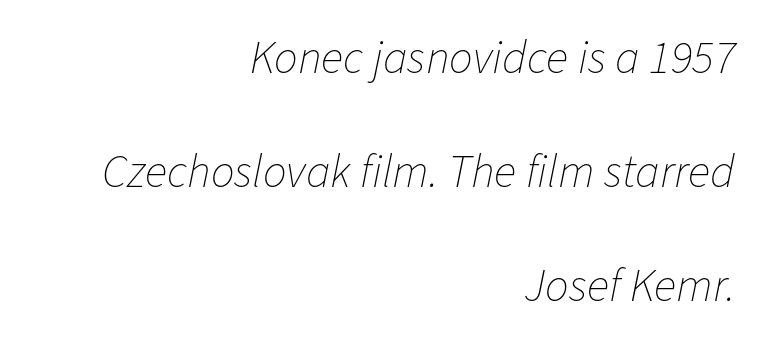
Q: Is the text bold? A: No.
Q: Is the text italic (slanted)? A: Yes, it leans right by about 11 degrees.
Q: Is the text underlined? A: No.
Q: How is the paragraph aligned? A: Right-aligned.
Q: Is the spacing between letters normal or unusually wide? A: Normal.
Q: Is the spacing between lines tight, normal or loose? A: Loose.
Q: Width (condensed, normal, or wide)? A: Normal.
Q: Stroke contrast? A: Low.
Q: x-height? A: Medium.
Q: Monospaced? A: No.
